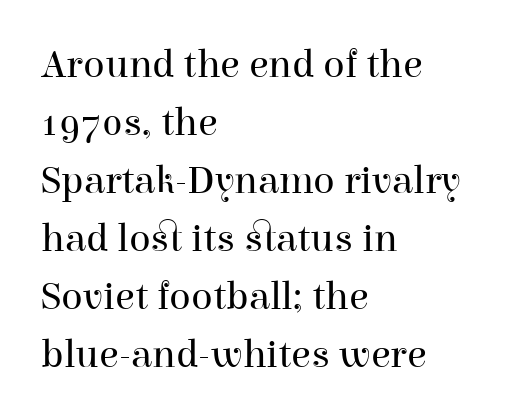
{"serif": "yes", "italic": "no", "bold": "no", "weight": "regular", "width": "normal", "stroke_contrast": "high", "x_height": "medium", "monospaced": "no", "underline": "no", "align": "left", "line_spacing": "normal", "line_spacing_ratio": 1.45, "letter_spacing": "normal", "letter_spacing_em": 0.0, "glyph_px": 40}
